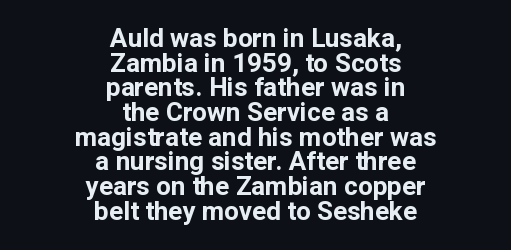
Q: Is the text bold? A: Yes.
Q: Is the text italic (slanted)? A: No, it is upright.
Q: Is the text underlined? A: No.
Q: How is the paragraph aligned? A: Centered.
Q: Is the spacing between letters normal or unusually wide? A: Normal.
Q: Is the spacing between lines tight, normal or loose? A: Tight.
